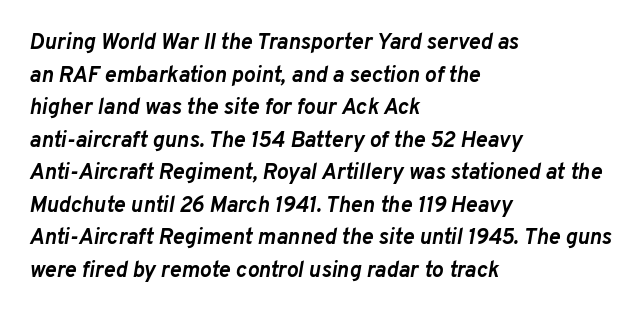
The image shows 22 px bold type, italic (leaning right); set left-aligned, normal line spacing (1.48x), normal letter spacing, not underlined.
